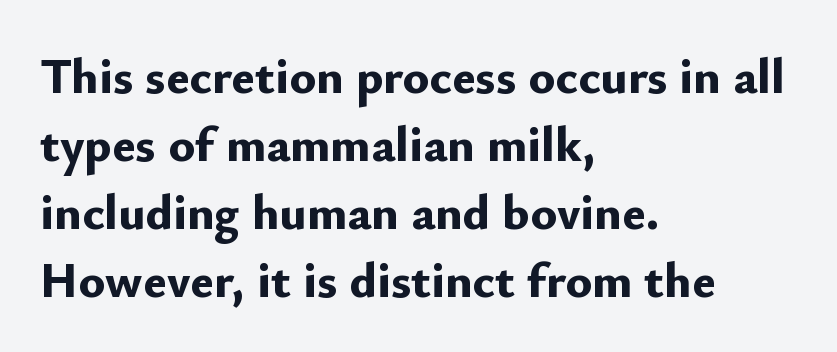
Q: Is the text bold? A: Yes.
Q: Is the text italic (slanted)? A: No, it is upright.
Q: Is the typeface a serif or a sans-serif typeface? A: Sans-serif.
Q: Is the text underlined? A: No.
Q: How is the paragraph aligned? A: Left-aligned.
Q: Is the spacing between letters normal or unusually wide? A: Normal.
Q: Is the spacing between lines tight, normal or loose? A: Normal.
Q: Width (condensed, normal, or wide)? A: Normal.
Q: Stroke contrast? A: Low.
Q: x-height? A: Small.
Q: Monospaced? A: No.
